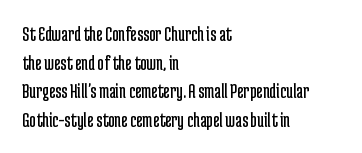
{"italic": "no", "bold": "no", "underline": "no", "align": "left", "line_spacing": "normal", "line_spacing_ratio": 1.3, "letter_spacing": "normal", "letter_spacing_em": 0.0, "glyph_px": 22}
